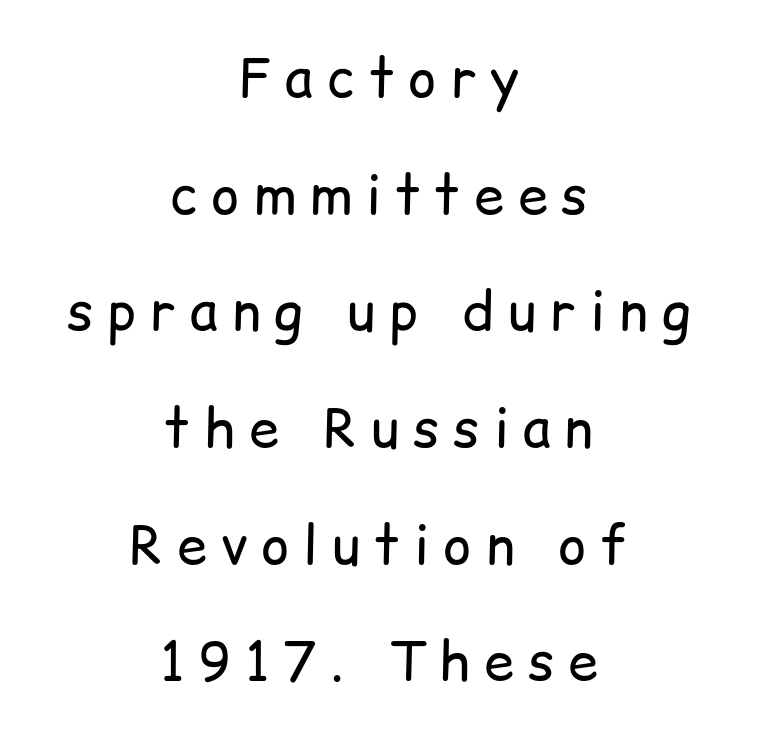
{"serif": "no", "italic": "no", "bold": "no", "weight": "regular", "width": "normal", "stroke_contrast": "low", "x_height": "medium", "monospaced": "no", "underline": "no", "align": "center", "line_spacing": "loose", "line_spacing_ratio": 2.16, "letter_spacing": "wide", "letter_spacing_em": 0.26, "glyph_px": 54}
